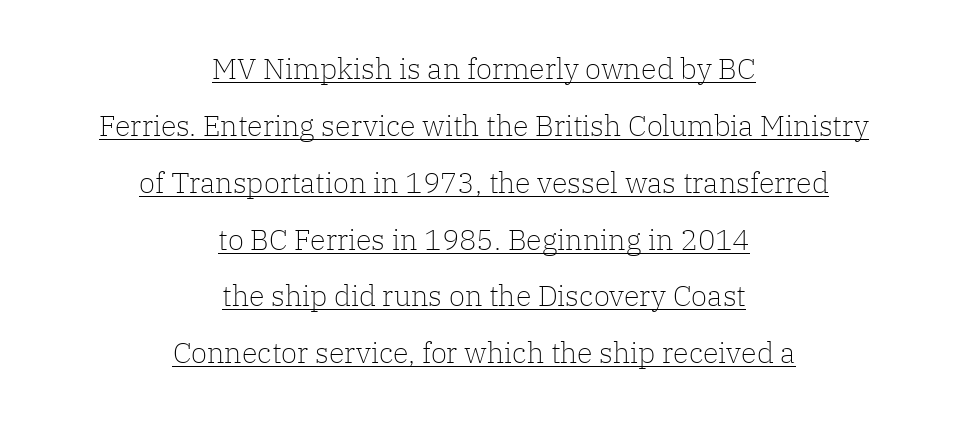
If you folded the block vertically in half, each line would mirror itself in length. Here the designer chose a conventional face with non-uniform glyph widths. The rendering keeps characters at their native spacing. Vertical strokes here are truly vertical. Each new line begins a long way beneath the previous one. The typesetter has applied underlining to the passage shown.
